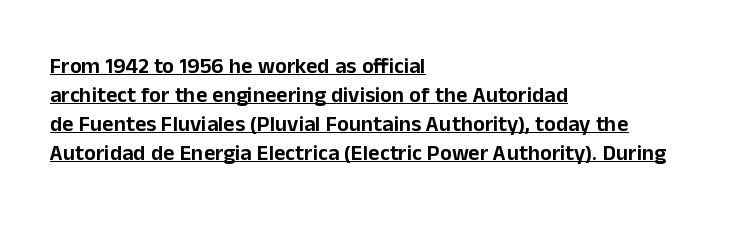
{"italic": "no", "underline": "yes", "align": "left", "line_spacing": "normal", "line_spacing_ratio": 1.32, "letter_spacing": "normal", "letter_spacing_em": 0.0, "glyph_px": 22}
